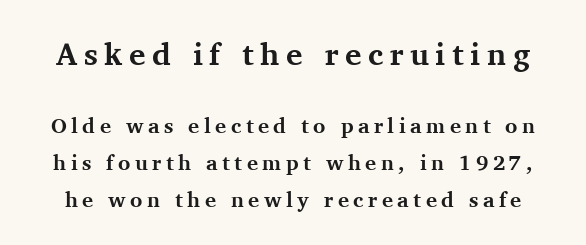
The gap between lines stays unmarked. You could not count columns in this text — the font is proportionally spaced. What kind of face is this? One with serifs. How are the letters spaced? Widely, with obvious added tracking. The glyphs have the mass of a bold cut.
